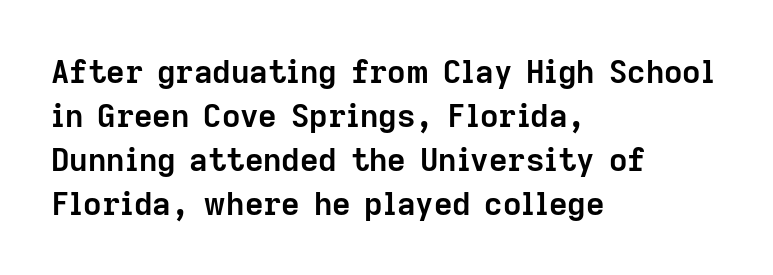
{"serif": "no", "italic": "no", "bold": "yes", "weight": "semibold", "width": "normal", "stroke_contrast": "low", "x_height": "medium", "monospaced": "no", "underline": "no", "align": "left", "line_spacing": "normal", "line_spacing_ratio": 1.37, "letter_spacing": "normal", "letter_spacing_em": 0.0, "glyph_px": 32}
